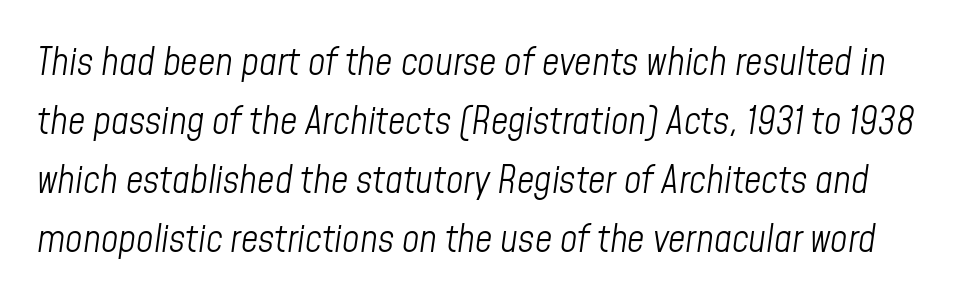
The face used here has a pronounced slope to its letters. Each word holds together tightly as a unit, with standard inter-letter gaps. A clean baseline with only descenders dipping below it. The rendering uses a moderate line-height, typical for paragraphs.
